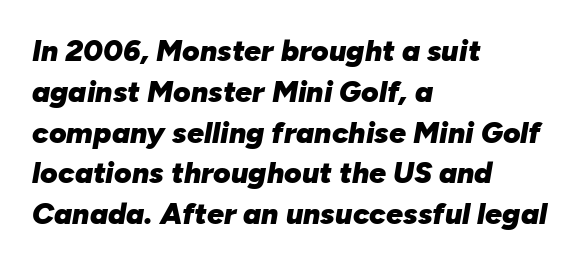
The image shows 30 px heavy type, italic (leaning right); set left-aligned, normal line spacing (1.36x), normal letter spacing, not underlined; low stroke contrast and a medium x-height.
